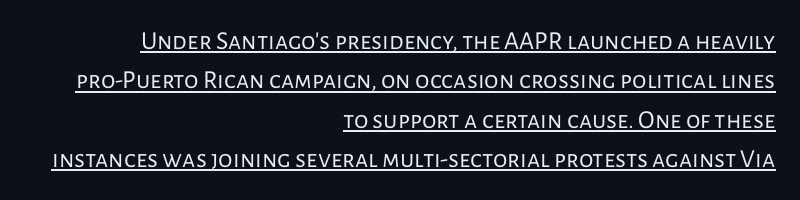
{"italic": "no", "bold": "no", "underline": "yes", "align": "right", "line_spacing": "normal", "line_spacing_ratio": 1.51, "letter_spacing": "normal", "letter_spacing_em": 0.0, "glyph_px": 26}
